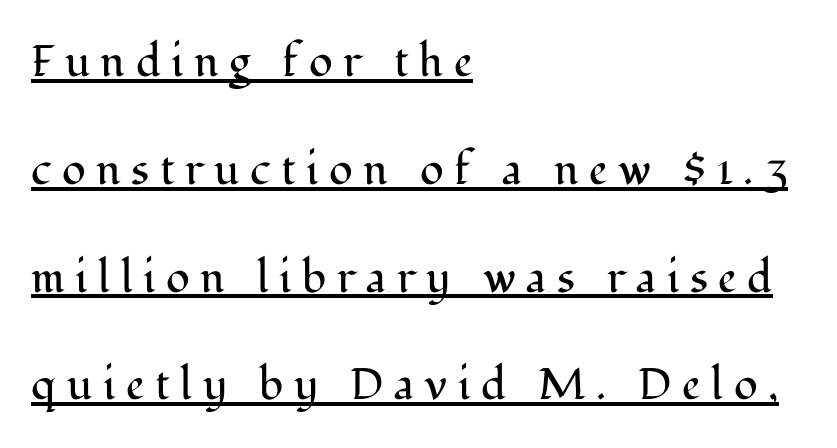
The image shows 44 px regular-weight serif type, upright; set left-aligned, loose line spacing (2.45x), unusually wide letter spacing (+0.24 em), underlined; medium stroke contrast and a medium x-height.
